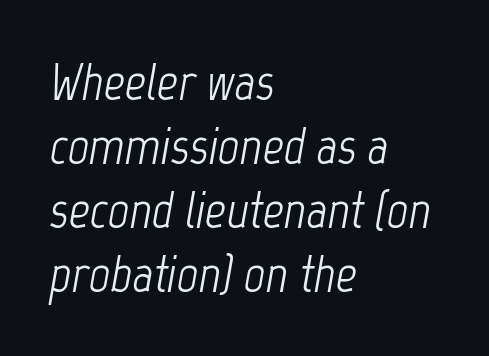
{"italic": "yes", "lean": "right", "slant_degrees": 12, "bold": "no", "weight": "light", "width": "condensed", "stroke_contrast": "low", "x_height": "medium", "monospaced": "no", "underline": "no", "align": "left", "line_spacing_ratio": 1.23, "letter_spacing": "normal", "letter_spacing_em": 0.0, "glyph_px": 52}
